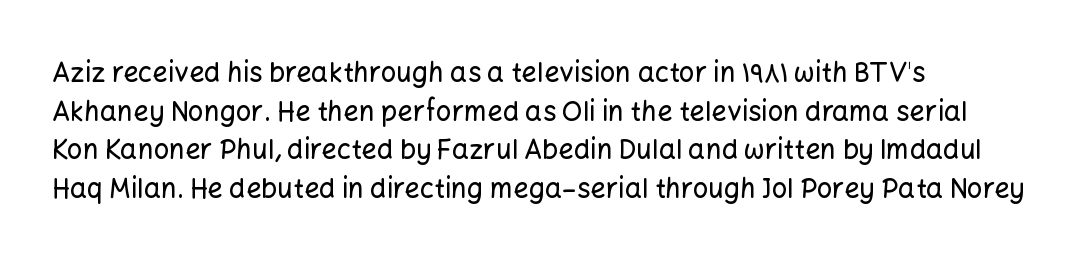
Q: Is the text italic (slanted)? A: No, it is upright.
Q: Is the text underlined? A: No.
Q: How is the paragraph aligned? A: Left-aligned.
Q: Is the spacing between letters normal or unusually wide? A: Normal.
Q: Is the spacing between lines tight, normal or loose? A: Normal.
